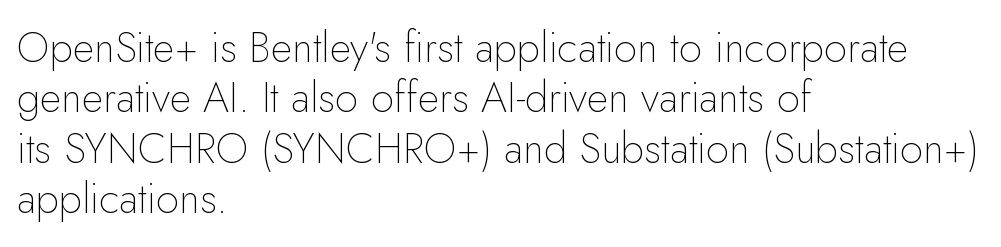
{"serif": "no", "italic": "no", "bold": "no", "weight": "thin", "width": "normal", "stroke_contrast": "low", "x_height": "small", "monospaced": "no", "underline": "no", "align": "left", "line_spacing_ratio": 1.2, "letter_spacing": "normal", "letter_spacing_em": 0.0, "glyph_px": 42}
